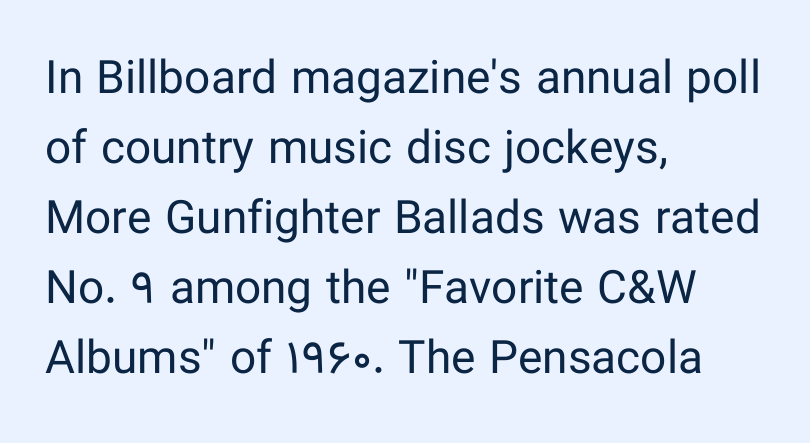
The image shows 46 px regular-weight sans-serif type, upright; set left-aligned, normal line spacing (1.52x), normal letter spacing, not underlined; low stroke contrast and a medium x-height.
